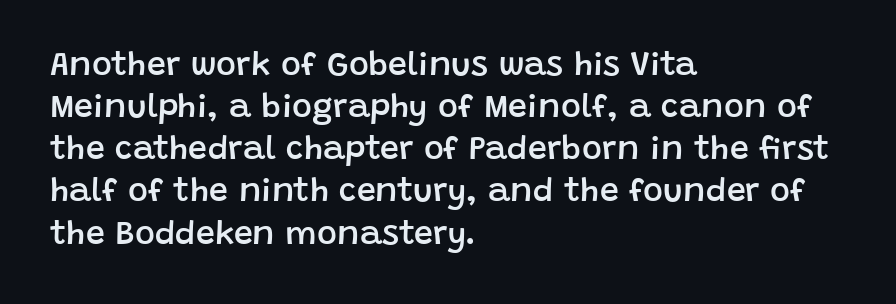
The typesetter chose a ragged-right arrangement here. The foot of each line stays bare and open. Proportional: the letters do not fall into vertical columns. It's the straight-up-and-down kind of type. On the weight axis this lands at semibold, roughly 600.
